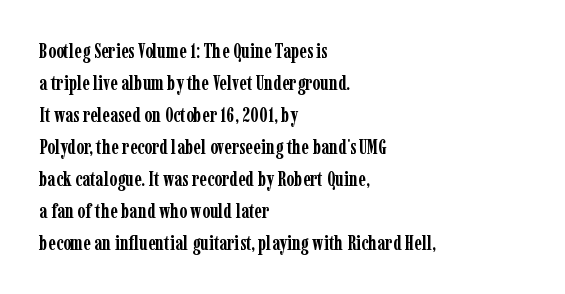
The passage shown is emphatically bold. Clear beneath every line of the passage. Characters remain perfectly vertical along every line. These lines sit exactly where default settings would place them. The horizontal fit of the characters is conventional and even. Each line starts at the same left margin while the right side varies.
